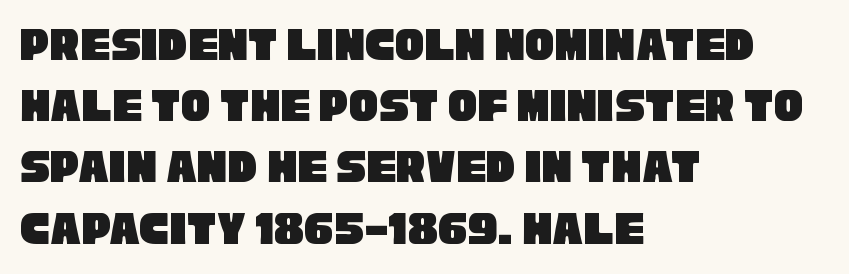
{"serif": "no", "width": "condensed", "stroke_contrast": "low", "x_height": "large", "monospaced": "no", "underline": "no", "align": "left", "line_spacing": "normal", "line_spacing_ratio": 1.25, "letter_spacing": "normal", "letter_spacing_em": 0.0, "glyph_px": 49}
